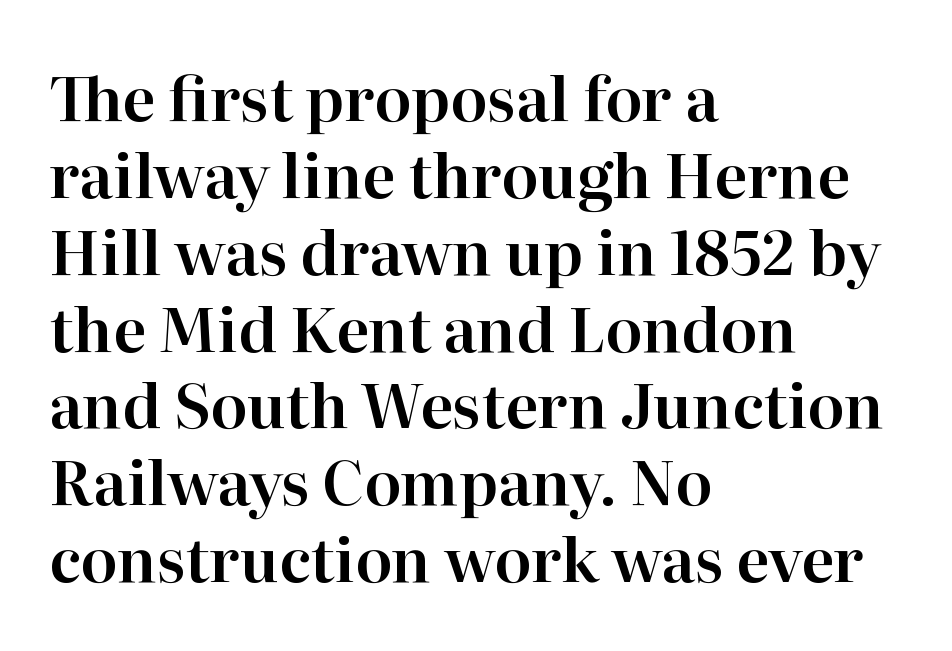
The image shows 61 px serif type, upright; set left-aligned, normal line spacing (1.26x), normal letter spacing, not underlined; high stroke contrast and a medium x-height.
